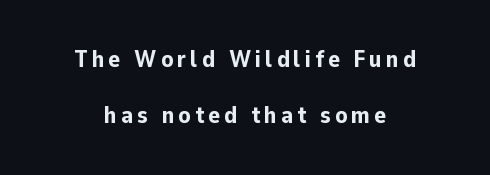
Quick note: underline off. Compared with an ordinary text face, these strokes are far heavier — a full bold. Does the leading feel generous? Absolutely, it's lavish. In CSS terms this would be text-align: center. This is roman type, the default non-slanted kind.
